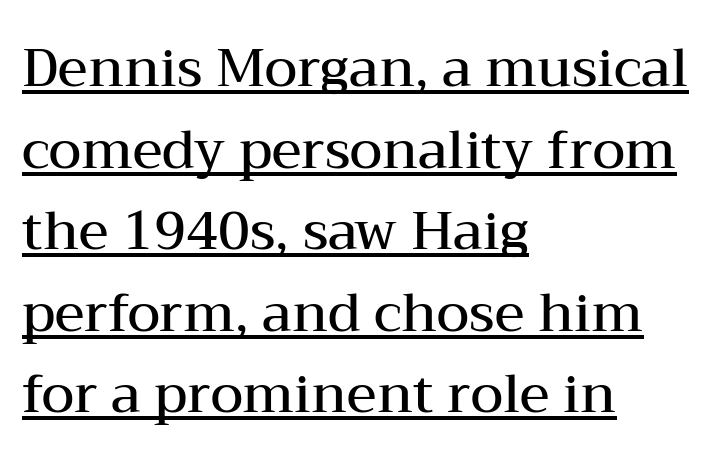
{"serif": "yes", "italic": "no", "bold": "semi", "weight": "semibold", "width": "wide", "stroke_contrast": "medium", "x_height": "medium", "monospaced": "no", "underline": "yes", "align": "left", "line_spacing": "normal", "line_spacing_ratio": 1.54, "letter_spacing": "normal", "letter_spacing_em": 0.0, "glyph_px": 53}
